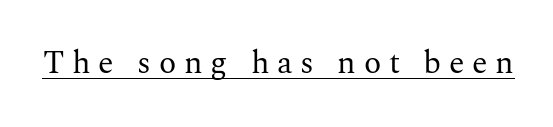
The image shows 32 px regular-weight serif type, upright; set unusually wide letter spacing (+0.24 em), underlined; medium stroke contrast and a medium x-height.
